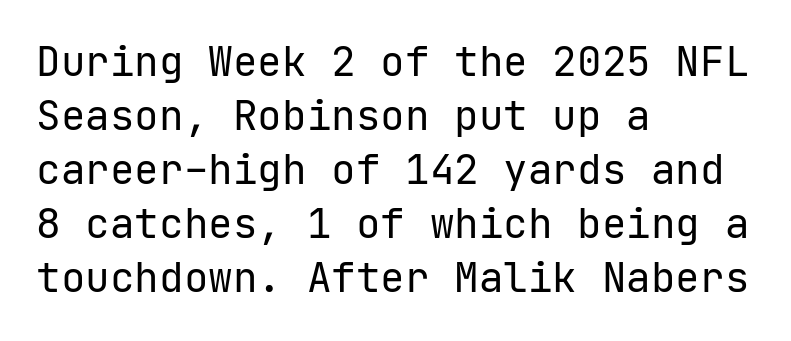
Vertically, the passage feels balanced, rows spaced as you'd expect. Quick note: underline off. Line starts are locked; line ends wander. The lettering holds an erect, upright posture throughout. The strokes are not fattened; the text isn't bold. Default kerning and tracking; the words read as compact shapes.
